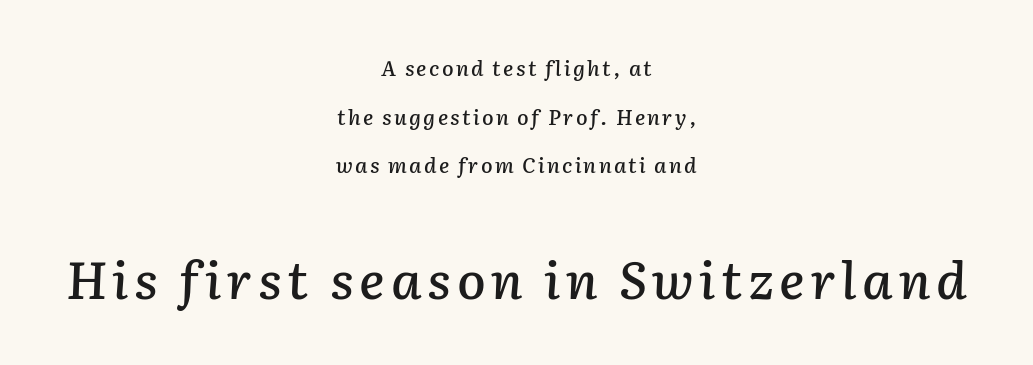
Q: Is the text italic (slanted)? A: Yes, it leans right by about 2 degrees.
Q: Is the text underlined? A: No.
Q: How is the paragraph aligned? A: Centered.
Q: Is the spacing between lines tight, normal or loose? A: Loose.
Q: Which block of text is set in a larger size, the first (top) or the second (bottom)? A: The second (bottom) one.
Q: Width (condensed, normal, or wide)? A: Normal.
Q: Stroke contrast? A: Low.
Q: x-height? A: Medium.
Q: Monospaced? A: No.
